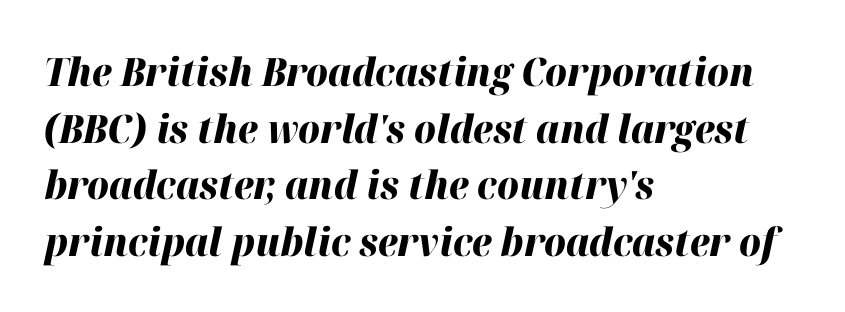
{"italic": "yes", "lean": "right", "slant_degrees": 12, "bold": "yes", "weight": "heavy", "width": "normal", "stroke_contrast": "high", "x_height": "medium", "monospaced": "no", "underline": "no", "align": "left", "line_spacing": "normal", "line_spacing_ratio": 1.45, "letter_spacing": "normal", "letter_spacing_em": 0.0, "glyph_px": 39}
